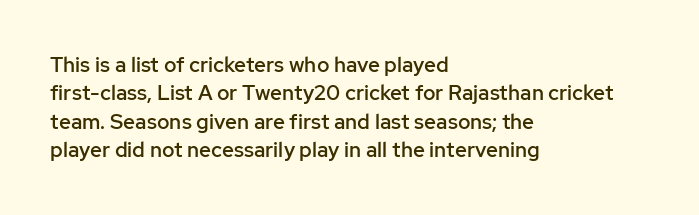
{"italic": "no", "bold": "semi", "underline": "no", "align": "left", "line_spacing": "normal", "line_spacing_ratio": 1.35, "letter_spacing": "normal", "letter_spacing_em": 0.0, "glyph_px": 21}
